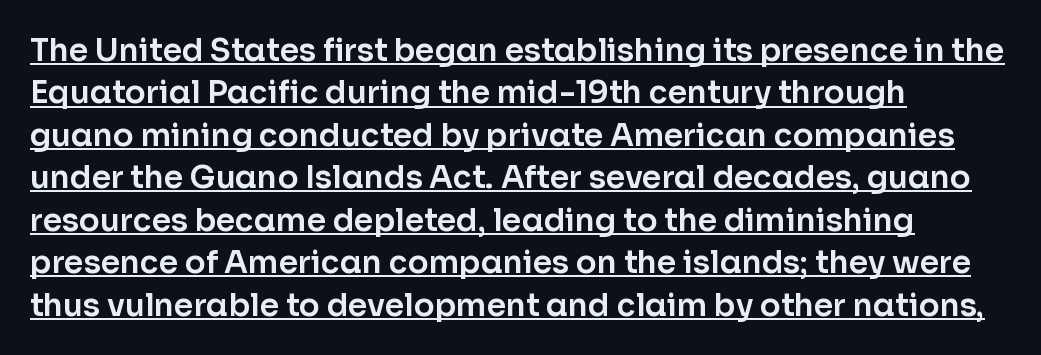
Q: Is the text italic (slanted)? A: No, it is upright.
Q: Is the typeface a serif or a sans-serif typeface? A: Sans-serif.
Q: Is the text underlined? A: Yes.
Q: How is the paragraph aligned? A: Left-aligned.
Q: Is the spacing between letters normal or unusually wide? A: Normal.
Q: Is the spacing between lines tight, normal or loose? A: Normal.
Q: Width (condensed, normal, or wide)? A: Normal.
Q: Stroke contrast? A: Low.
Q: x-height? A: Medium.
Q: Monospaced? A: No.
